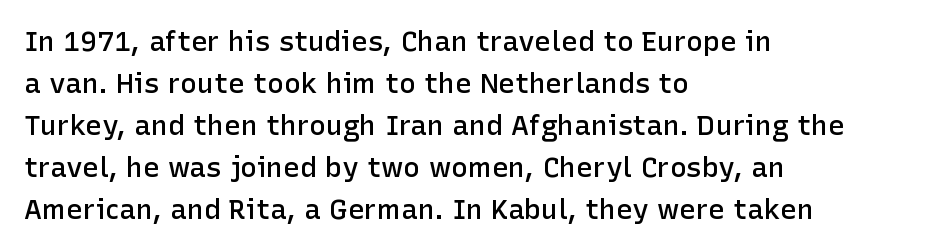
Q: Is the text bold? A: Semi-bold.
Q: Is the text italic (slanted)? A: No, it is upright.
Q: Is the typeface a serif or a sans-serif typeface? A: Sans-serif.
Q: Is the text underlined? A: No.
Q: How is the paragraph aligned? A: Left-aligned.
Q: Is the spacing between letters normal or unusually wide? A: Normal.
Q: Is the spacing between lines tight, normal or loose? A: Normal.
Q: Width (condensed, normal, or wide)? A: Normal.
Q: Stroke contrast? A: Low.
Q: x-height? A: Medium.
Q: Monospaced? A: No.
